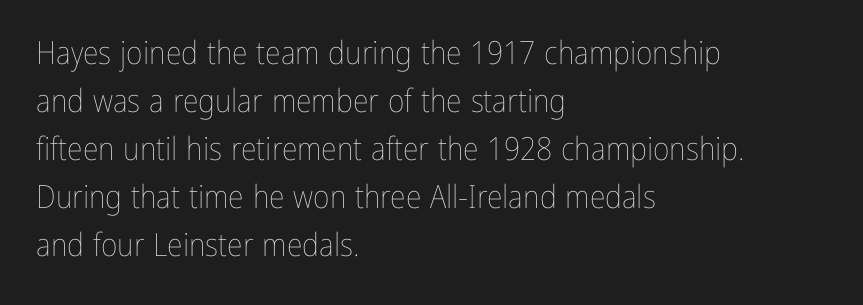
Posture: straight, roman, zero tilt. Whoever set this chose a conventional vertical rhythm. Heft: none added — not bold. The setting favours the left margin, as ordinary paragraphs usually do. A bare baseline throughout the passage.
